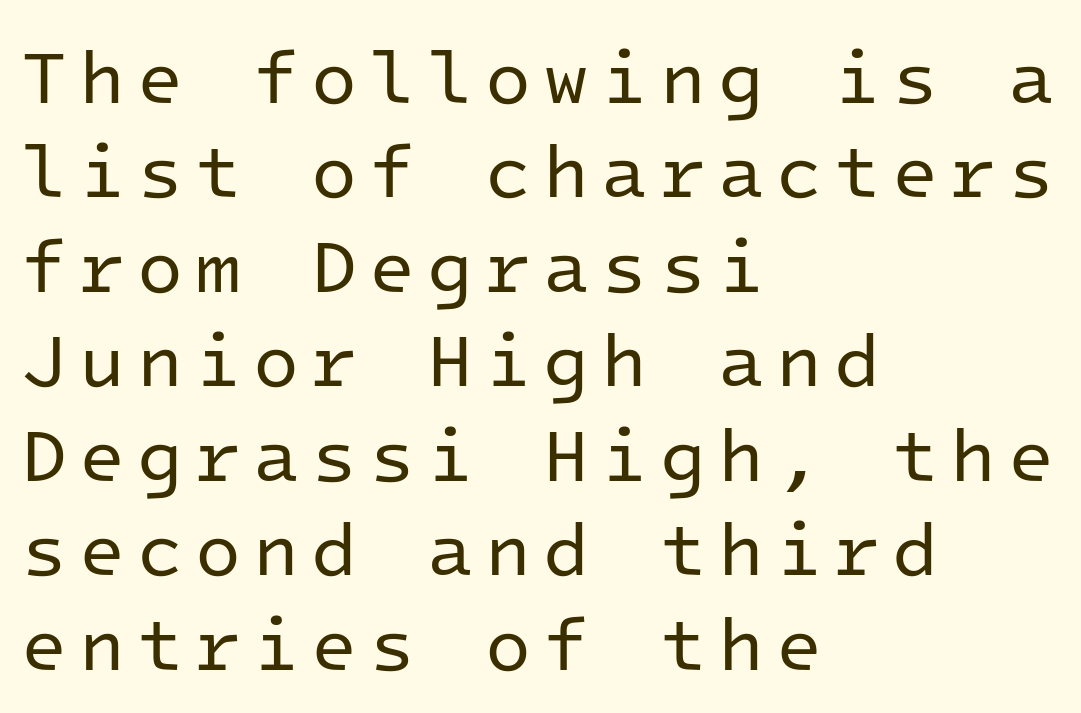
The image shows 75 px regular-weight sans-serif type, upright, monospaced; set left-aligned, normal line spacing (1.26x), not underlined; low stroke contrast and a medium x-height.
